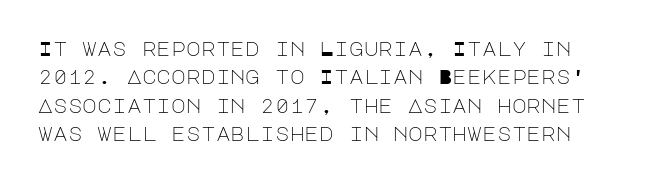
Unmarked baselines from the first word to the last. Interline gaps are of average width in this sample. Counters stay open thanks to moderate or lighter strokes. This is roman type, the default non-slanted kind.
